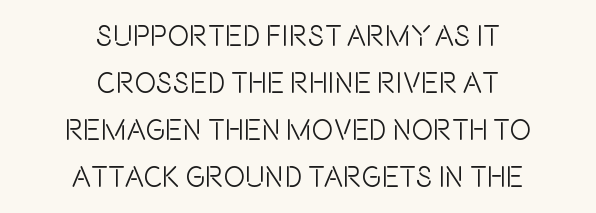
The string is rendered with underlining switched off. Each word holds together tightly as a unit, with standard inter-letter gaps. This rendering uses center alignment, leaving both contours irregular but symmetric. Posture: vertical.
